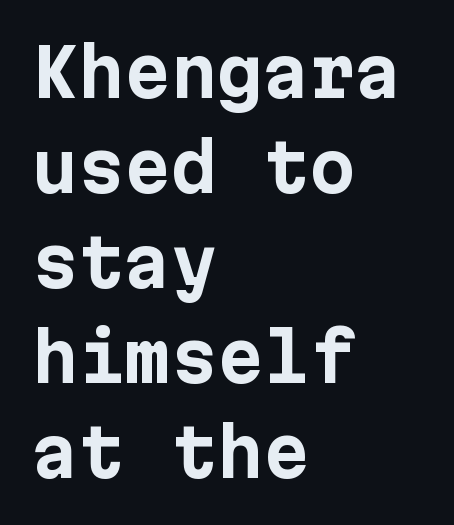
{"serif": "no", "italic": "no", "bold": "yes", "weight": "bold", "width": "normal", "stroke_contrast": "low", "x_height": "medium", "underline": "no", "align": "left", "line_spacing": "normal", "line_spacing_ratio": 1.44, "letter_spacing": "normal", "letter_spacing_em": 0.0, "glyph_px": 66}
